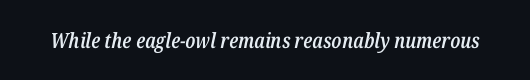
The image shows 21 px text type, italic (leaning right); set normal letter spacing, not underlined.
